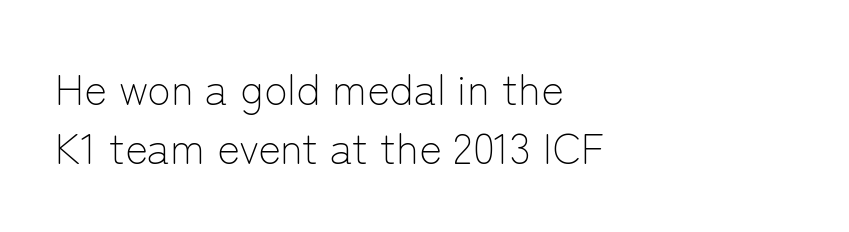
The passage shown has conventional tracking throughout. This block has exactly the height ordinary leading produces. Posture: upright roman. These lines stack with their left ends in a neat column. No feet cap the strokes, marking this as sans-serif type.
